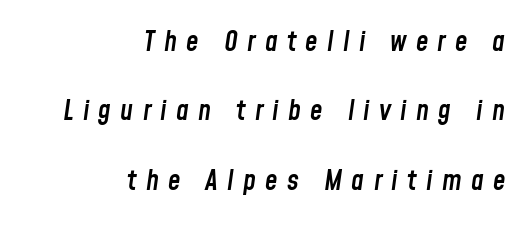
The image shows 28 px semibold, condensed type, italic (leaning right); set right-aligned, loose line spacing (2.48x), unusually wide letter spacing (+0.33 em), not underlined; low stroke contrast and a medium x-height.
